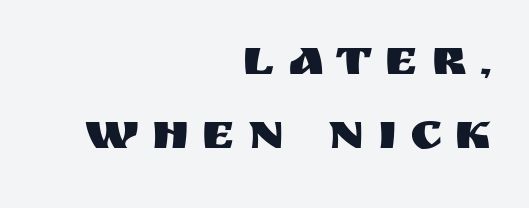
Q: Is the text italic (slanted)? A: No, it is upright.
Q: Is the typeface a serif or a sans-serif typeface? A: Sans-serif.
Q: Is the text underlined? A: No.
Q: How is the paragraph aligned? A: Right-aligned.
Q: Is the spacing between letters normal or unusually wide? A: Unusually wide.
Q: Is the spacing between lines tight, normal or loose? A: Normal.
Q: Width (condensed, normal, or wide)? A: Normal.
Q: Stroke contrast? A: Medium.
Q: x-height? A: Large.
Q: Monospaced? A: No.
